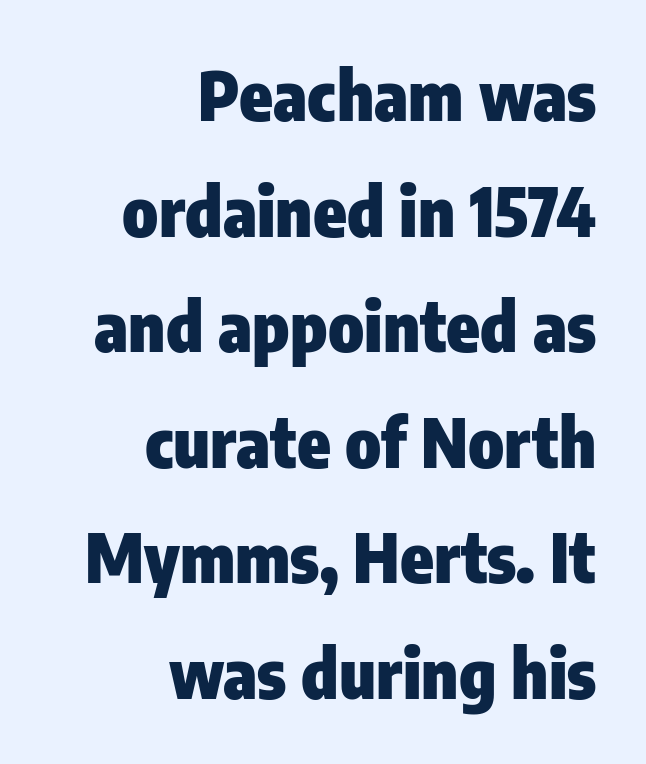
How are the letters spaced? Ordinarily, with no added tracking. The rows are spaced the way most documents space them. Typesetter's note: full bold, strokes at maximum text heaviness. Characters remain perfectly vertical along every line.
